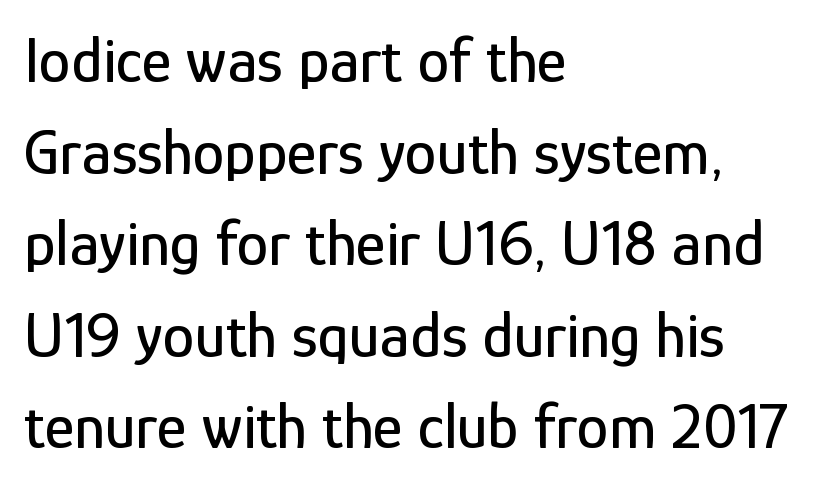
The image shows 64 px condensed sans-serif type, upright; set left-aligned, normal line spacing (1.43x), normal letter spacing, not underlined; low stroke contrast and a medium x-height.
